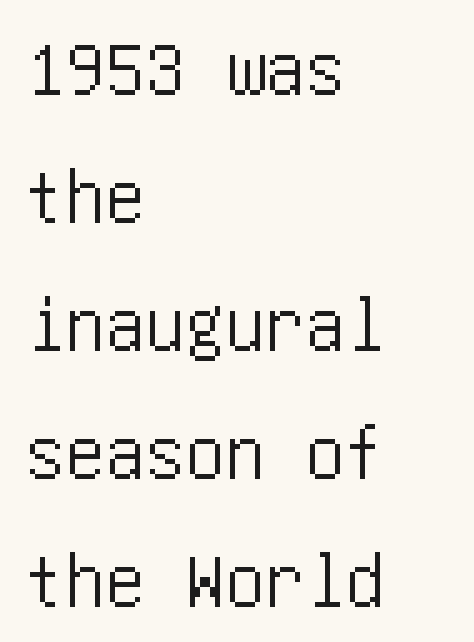
The lettering stays uniformly vertical, giving the passage a roman look. Letterform terminals end flat and unadorned throughout the passage. The lines in this sample share a left origin and differ only in where they stop. This rendering features lettering with no underline. Characters follow at the spacing the type designer built in. The leading is moderate, giving the passage an even texture.
